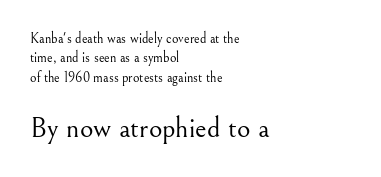
Leftover space on each line is placed entirely after the last word. The rows are spaced the way most documents space them. Type style note: has serifs. Is this a fixed-width face? No — the glyphs have proportional, varying widths.
